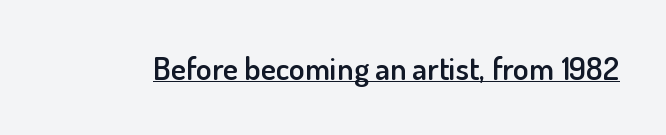
{"serif": "no", "italic": "no", "bold": "semi", "weight": "semibold", "width": "normal", "stroke_contrast": "low", "x_height": "small", "monospaced": "no", "underline": "yes", "letter_spacing": "normal", "letter_spacing_em": 0.0, "glyph_px": 32}
